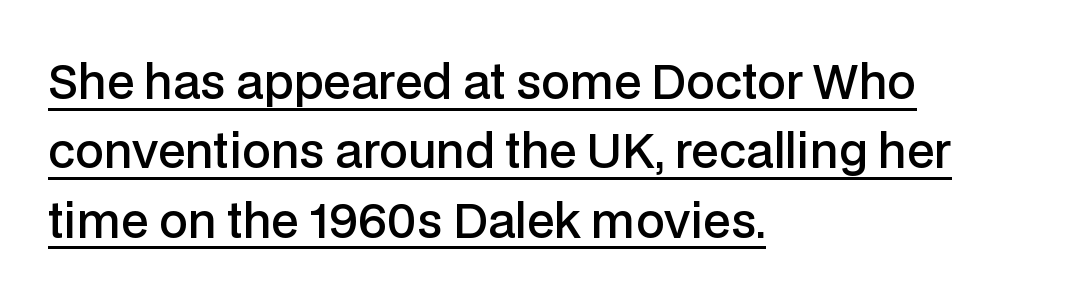
{"serif": "no", "italic": "no", "bold": "semi", "weight": "semibold", "width": "normal", "stroke_contrast": "low", "x_height": "medium", "monospaced": "no", "underline": "yes", "align": "left", "line_spacing": "normal", "line_spacing_ratio": 1.51, "letter_spacing": "normal", "letter_spacing_em": 0.0, "glyph_px": 46}
